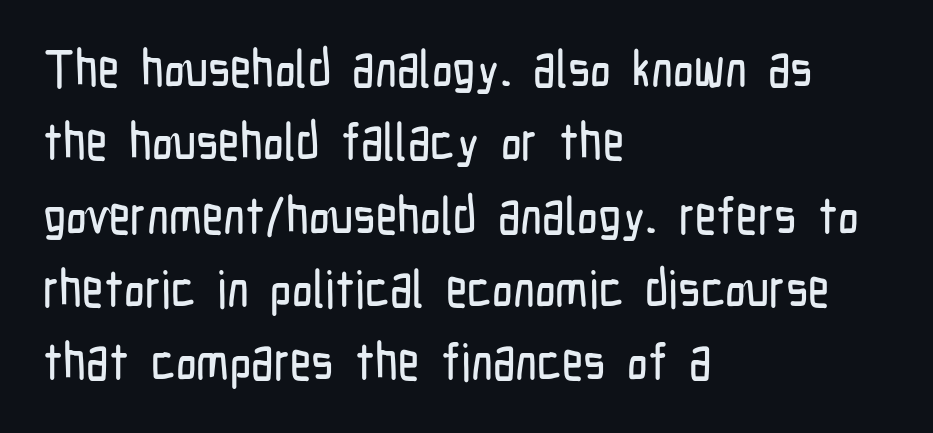
{"serif": "no", "italic": "no", "width": "condensed", "stroke_contrast": "low", "x_height": "medium", "monospaced": "no", "underline": "no", "align": "left", "line_spacing": "normal", "line_spacing_ratio": 1.41, "letter_spacing": "normal", "letter_spacing_em": 0.0, "glyph_px": 52}
